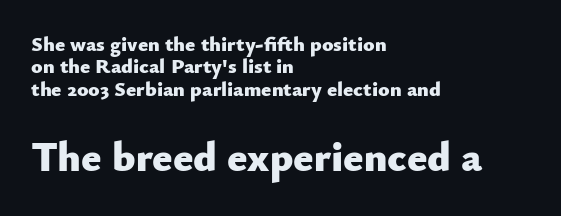
These lines are rendered in a variable-pitch font. The block of text is dense from top to bottom, with scant space between rows. Lines of text with bare space underneath. Note: no serifs on the glyphs.
